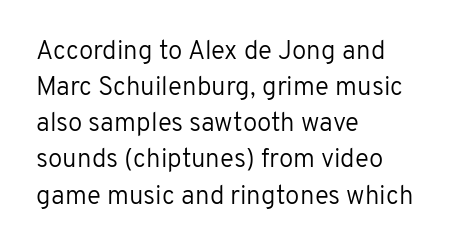
Teacher's note: observe the even left margin — that is flush-left alignment. Students, note that the glyphs here touch the page at normal intervals. Do the letters lean? They stand straight. Descenders hang freely into open space. Stem width sits at or under what a default text font uses.
